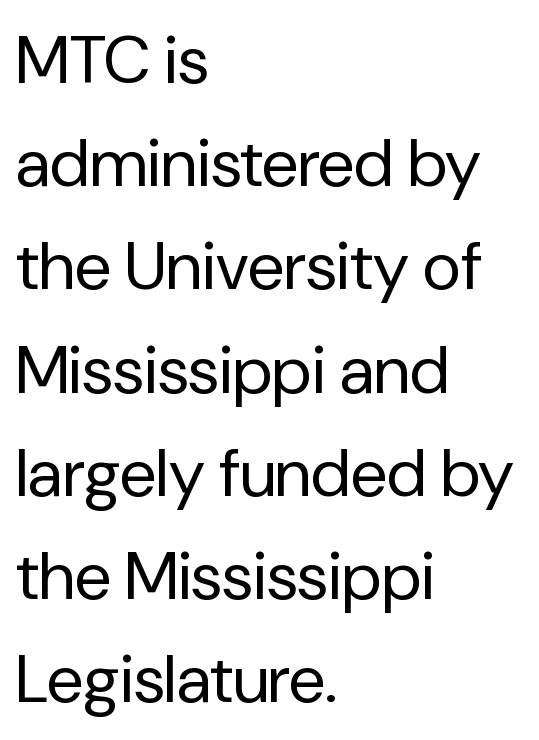
{"serif": "no", "italic": "no", "bold": "no", "weight": "regular", "width": "normal", "stroke_contrast": "low", "x_height": "medium", "monospaced": "no", "underline": "no", "align": "left", "line_spacing": "normal", "line_spacing_ratio": 1.54, "letter_spacing": "normal", "letter_spacing_em": 0.0, "glyph_px": 67}
